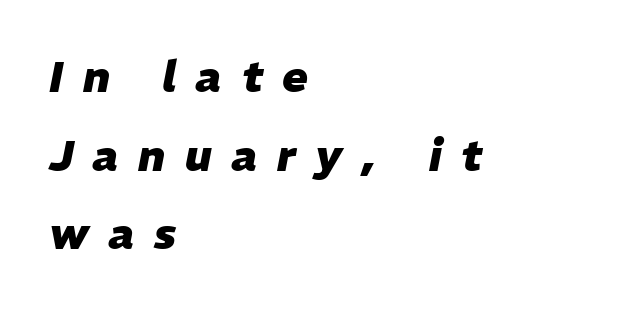
The image shows 43 px heavy type, italic (leaning right); set left-aligned, line spacing 1.83x, unusually wide letter spacing (+0.46 em), not underlined; low stroke contrast and a medium x-height.
